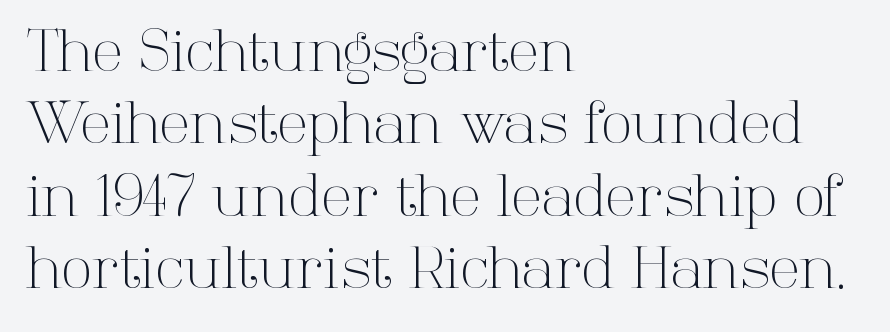
The image shows 57 px light serif type, upright; set left-aligned, normal line spacing (1.27x), normal letter spacing, not underlined; high stroke contrast and a medium x-height.
